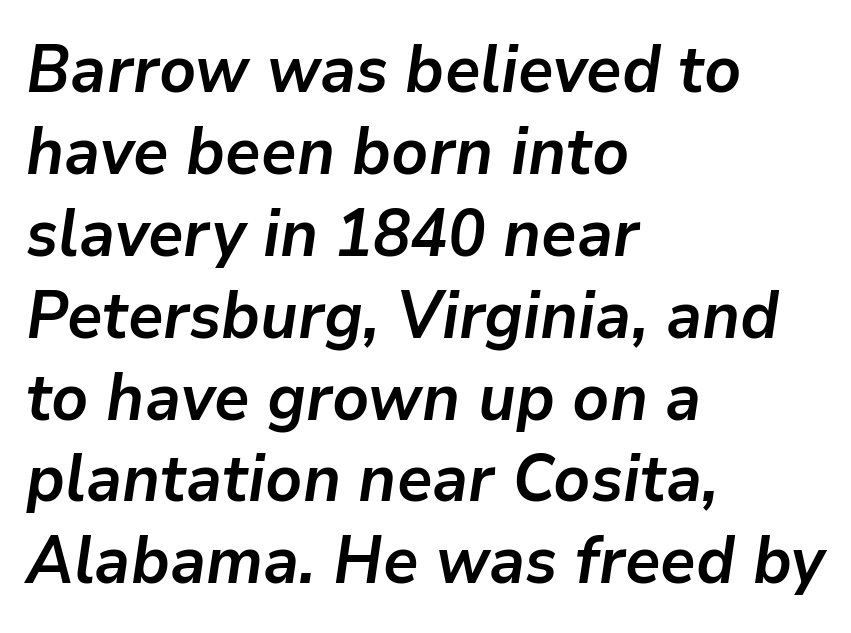
Line beginnings align vertically; line endings do not. Any mark beneath the type? The region is blank. A typesetter would call this proportional, since set widths differ per character. Characters are canted at an angle relative to the baseline's perpendicular.
